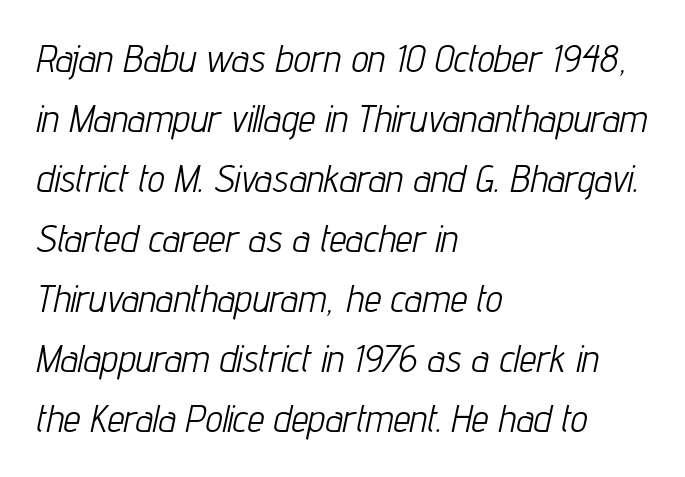
Q: Is the text bold? A: No.
Q: Is the text italic (slanted)? A: Yes, it leans right by about 12 degrees.
Q: Is the text underlined? A: No.
Q: How is the paragraph aligned? A: Left-aligned.
Q: Is the spacing between letters normal or unusually wide? A: Normal.
Q: Is the spacing between lines tight, normal or loose? A: Normal.
Q: Width (condensed, normal, or wide)? A: Condensed.
Q: Stroke contrast? A: Low.
Q: x-height? A: Medium.
Q: Monospaced? A: No.
